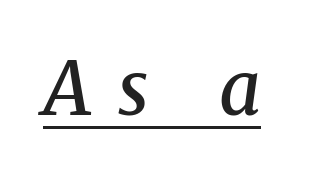
Like a heading marked for emphasis, these lines bear an underscore. Yep, that's italic — everything's leaning. The passage shown is typed in a proportional face where columns would drift. Observe the serifs anchoring each vertical stroke in this sample.
